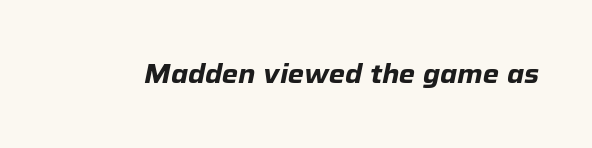
{"italic": "yes", "lean": "right", "slant_degrees": 12, "bold": "yes", "underline": "no", "letter_spacing": "normal", "letter_spacing_em": 0.0, "glyph_px": 26}
